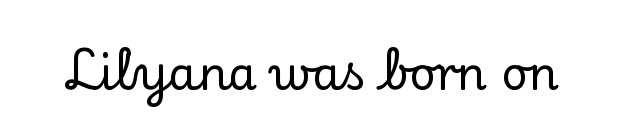
{"serif": "yes", "italic": "no", "width": "normal", "stroke_contrast": "low", "x_height": "small", "monospaced": "no", "underline": "no", "letter_spacing": "normal", "letter_spacing_em": 0.0, "glyph_px": 46}
